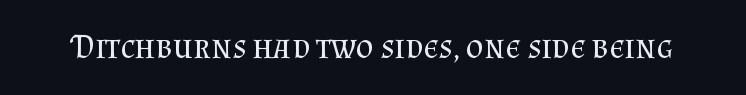
The image shows 34 px regular-weight serif type, upright; set normal letter spacing, not underlined; medium stroke contrast and a small x-height.
